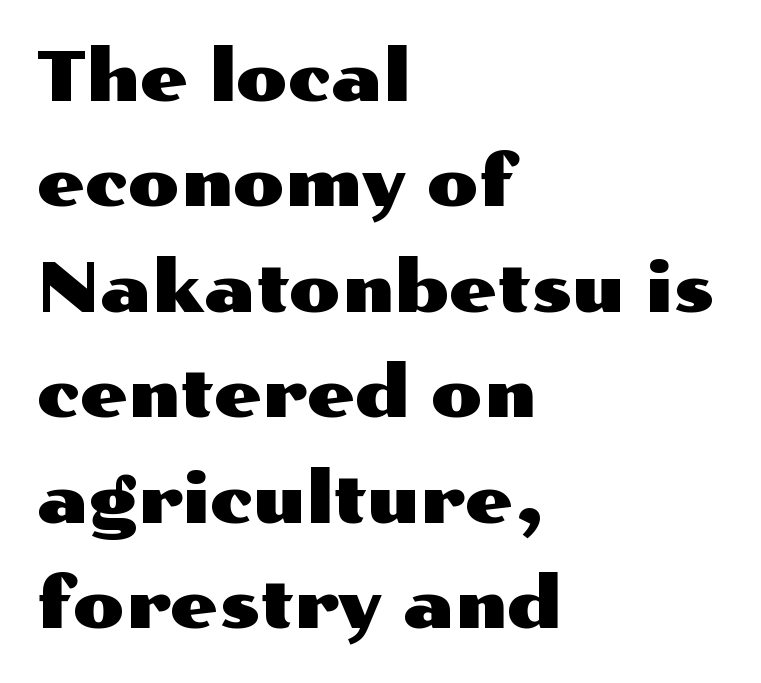
Q: Is the text italic (slanted)? A: No, it is upright.
Q: Is the typeface a serif or a sans-serif typeface? A: Sans-serif.
Q: Is the text underlined? A: No.
Q: How is the paragraph aligned? A: Left-aligned.
Q: Is the spacing between letters normal or unusually wide? A: Normal.
Q: Is the spacing between lines tight, normal or loose? A: Normal.
Q: Width (condensed, normal, or wide)? A: Wide.
Q: Stroke contrast? A: Medium.
Q: x-height? A: Medium.
Q: Monospaced? A: No.
